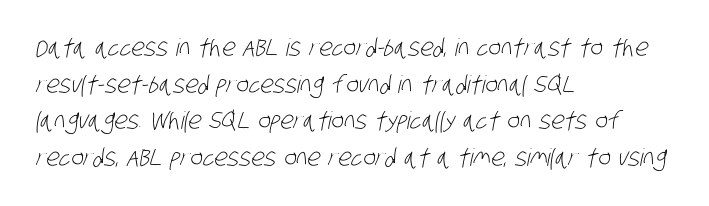
Spacing between characters is what you'd get straight out of the box. Where is the straight margin? On the left. These glyphs show unthickened strokes, regular width or finer. The rendering uses a moderate line-height, typical for paragraphs. The glyphs are unaccompanied by any horizontal stroke below them.
